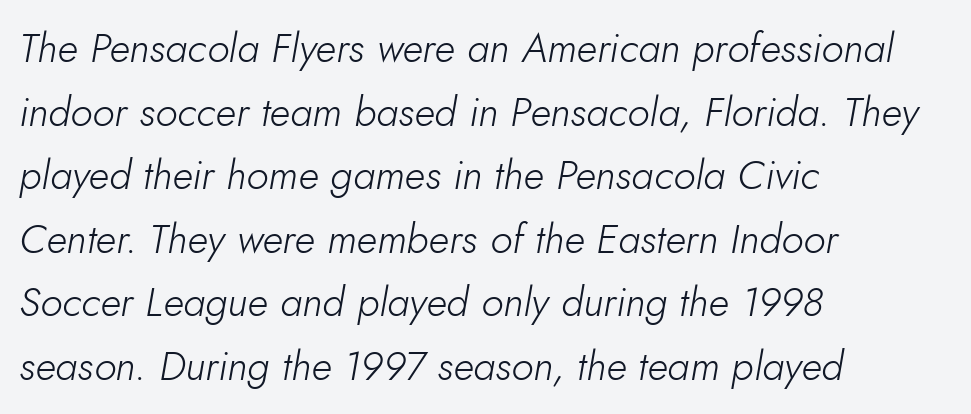
{"italic": "yes", "lean": "right", "slant_degrees": 10, "bold": "no", "weight": "light", "width": "normal", "stroke_contrast": "low", "x_height": "small", "monospaced": "no", "underline": "no", "align": "left", "line_spacing": "normal", "line_spacing_ratio": 1.55, "letter_spacing": "normal", "letter_spacing_em": 0.0, "glyph_px": 41}
